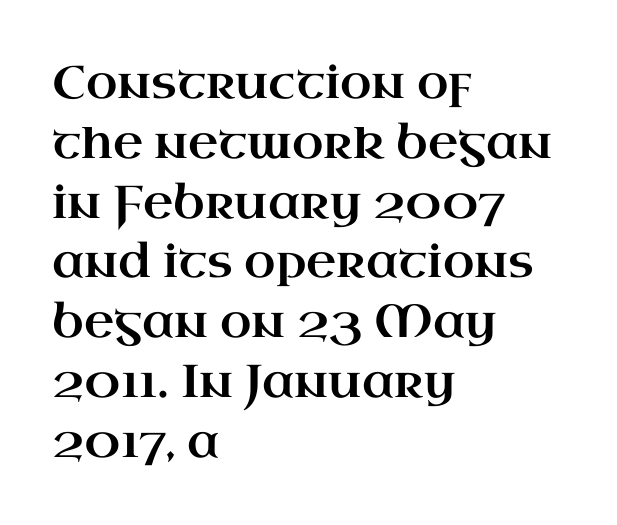
Q: Is the text italic (slanted)? A: No, it is upright.
Q: Is the typeface a serif or a sans-serif typeface? A: Serif.
Q: Is the text underlined? A: No.
Q: How is the paragraph aligned? A: Left-aligned.
Q: Is the spacing between letters normal or unusually wide? A: Normal.
Q: Is the spacing between lines tight, normal or loose? A: Normal.
Q: Width (condensed, normal, or wide)? A: Wide.
Q: Stroke contrast? A: High.
Q: x-height? A: Small.
Q: Monospaced? A: No.
